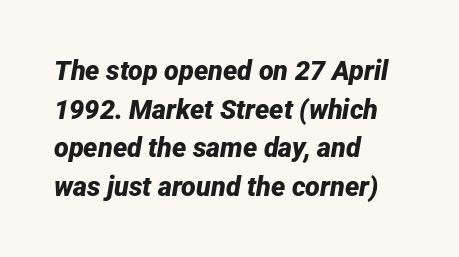
Q: Is the text bold? A: Yes.
Q: Is the text italic (slanted)? A: Yes, it leans right by about 12 degrees.
Q: Is the text underlined? A: No.
Q: How is the paragraph aligned? A: Left-aligned.
Q: Is the spacing between letters normal or unusually wide? A: Normal.
Q: Is the spacing between lines tight, normal or loose? A: Normal.
